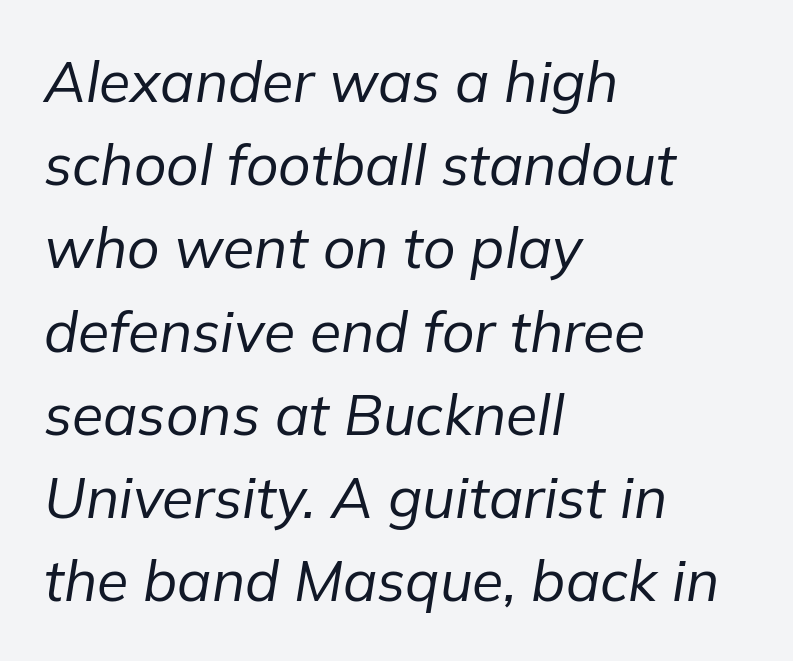
Q: Is the text bold? A: No.
Q: Is the text italic (slanted)? A: Yes, it leans right by about 9 degrees.
Q: Is the text underlined? A: No.
Q: How is the paragraph aligned? A: Left-aligned.
Q: Is the spacing between letters normal or unusually wide? A: Normal.
Q: Is the spacing between lines tight, normal or loose? A: Normal.
Q: Width (condensed, normal, or wide)? A: Normal.
Q: Stroke contrast? A: Low.
Q: x-height? A: Medium.
Q: Monospaced? A: No.
